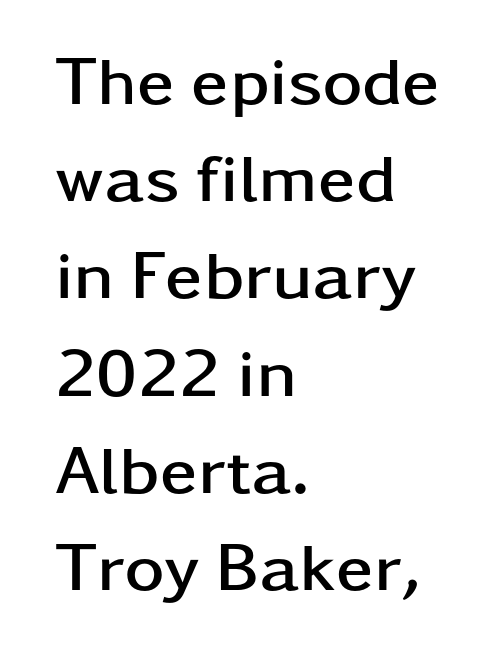
Q: Is the text bold? A: Yes.
Q: Is the text italic (slanted)? A: No, it is upright.
Q: Is the typeface a serif or a sans-serif typeface? A: Sans-serif.
Q: Is the text underlined? A: No.
Q: How is the paragraph aligned? A: Left-aligned.
Q: Is the spacing between letters normal or unusually wide? A: Normal.
Q: Is the spacing between lines tight, normal or loose? A: Normal.
Q: Width (condensed, normal, or wide)? A: Wide.
Q: Stroke contrast? A: Low.
Q: x-height? A: Medium.
Q: Monospaced? A: No.
